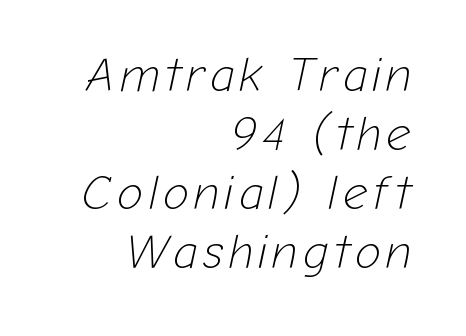
Character widths vary here, with narrow letters taking less room than wide ones. Compared with ordinary roman type, these characters are visibly tilted. Stroke thickness stays within the range of a standard reading face or lighter. The space beneath each line is pristine and unruled. Line ends are locked; line starts wander.
